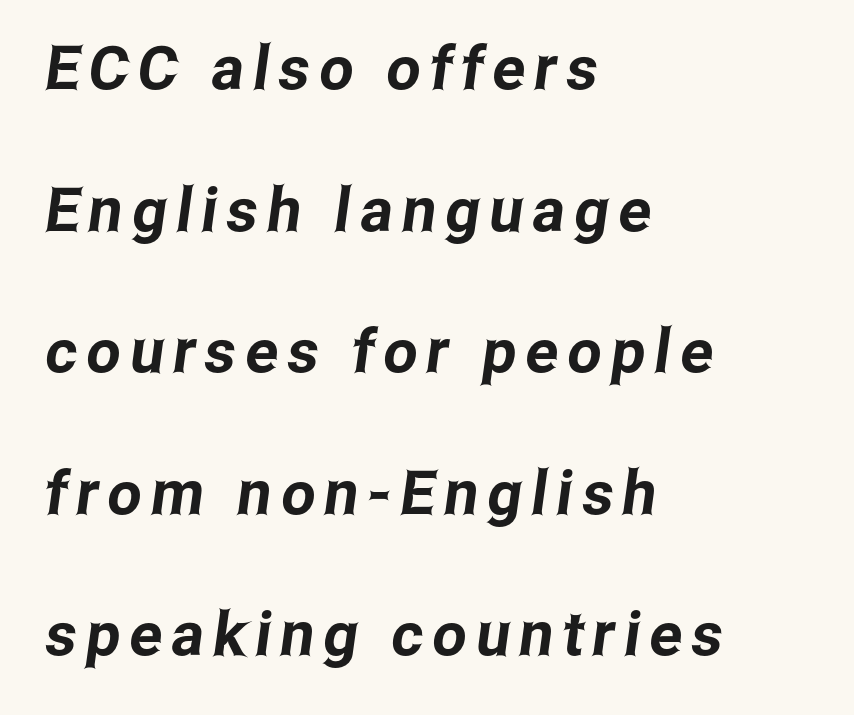
{"serif": "no", "width": "condensed", "stroke_contrast": "low", "x_height": "medium", "monospaced": "no", "underline": "no", "align": "left", "line_spacing": "loose", "line_spacing_ratio": 2.32, "glyph_px": 61}
